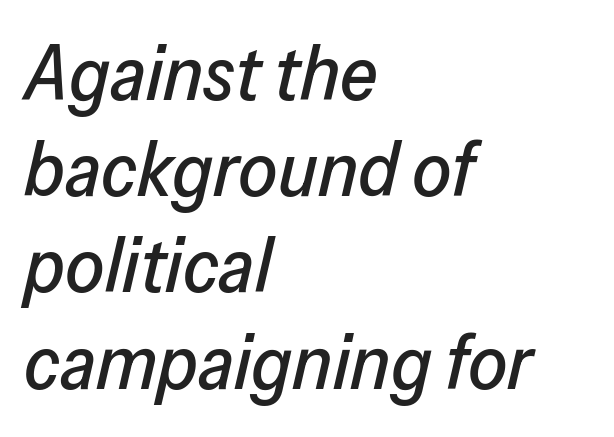
The image shows 77 px text type, italic (leaning right); set left-aligned, normal line spacing (1.25x), normal letter spacing, not underlined; low stroke contrast and a medium x-height.
